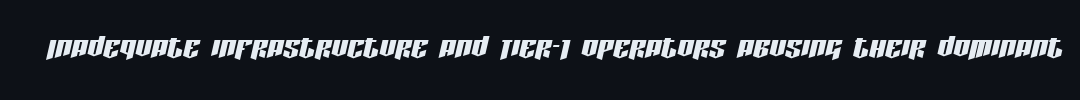
How are the letters spaced? Ordinarily, with no added tracking. Character widths vary here, with narrow letters taking less room than wide ones. The glyphs look as if they've been sheared to an angle. This rendering features lettering with no underline.
